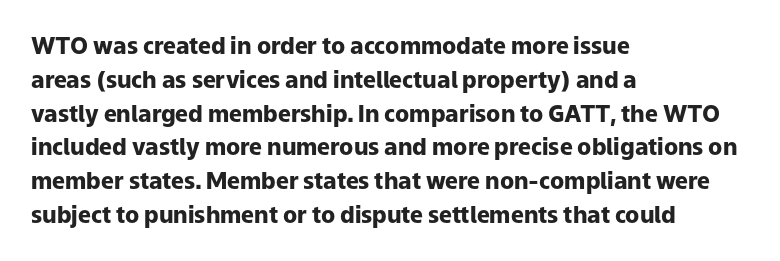
{"italic": "no", "bold": "yes", "underline": "no", "align": "left", "line_spacing": "normal", "line_spacing_ratio": 1.47, "letter_spacing": "normal", "letter_spacing_em": 0.0, "glyph_px": 23}
